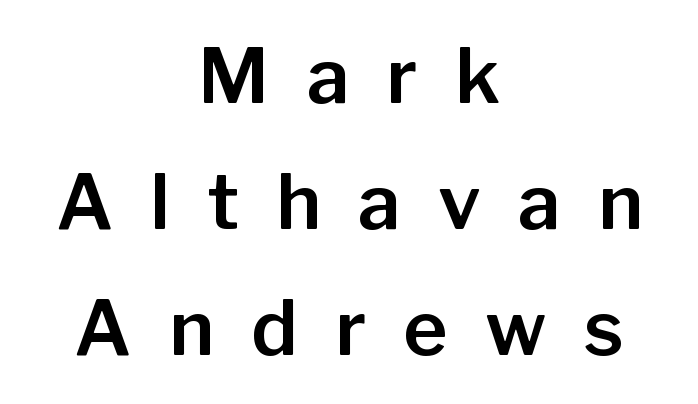
Glyph-to-glyph distance is far greater than everyday printed text. Here the designer chose a conventional face with non-uniform glyph widths. Leftover space on each line is divided equally before and after the words. You can tell from the bare stems that sans-serif type was used. Glance below the letters and you will spot only blank space. The vertical gap from one line to the next is medium.
